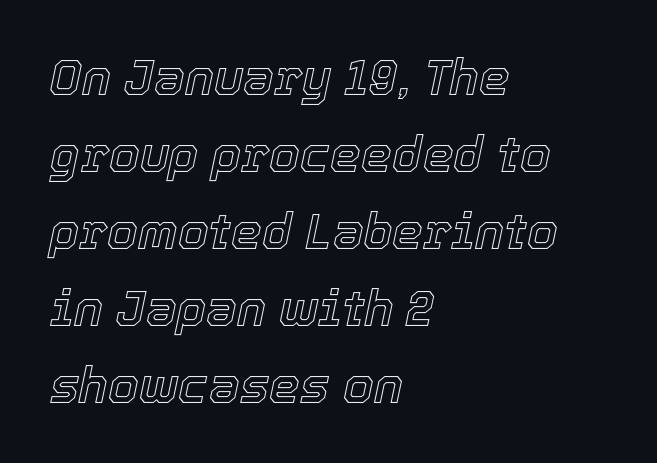
Q: Is the text italic (slanted)? A: Yes, it leans right by about 12 degrees.
Q: Is the text underlined? A: No.
Q: How is the paragraph aligned? A: Left-aligned.
Q: Is the spacing between letters normal or unusually wide? A: Normal.
Q: Is the spacing between lines tight, normal or loose? A: Normal.
Q: Width (condensed, normal, or wide)? A: Normal.
Q: x-height? A: Medium.
Q: Monospaced? A: No.
